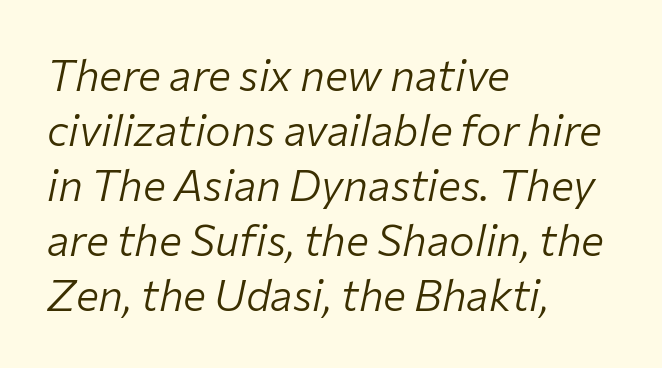
Do the characters align in a grid? No, the font is proportional. Leading matches the norm, producing a regular column. Alignment: flush left. The passage shown is not underscored anywhere. There is no visible air inserted between adjacent glyphs. Stems and bowls with no extra thickness — not bold.
